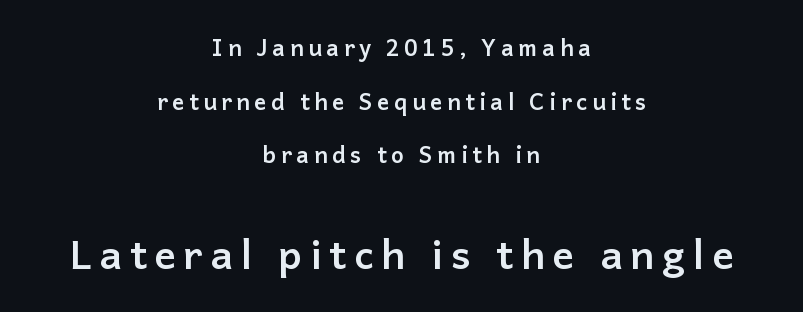
Q: Is the text bold? A: Yes.
Q: Is the text italic (slanted)? A: No, it is upright.
Q: Is the typeface a serif or a sans-serif typeface? A: Sans-serif.
Q: Is the text underlined? A: No.
Q: How is the paragraph aligned? A: Centered.
Q: Is the spacing between lines tight, normal or loose? A: Loose.
Q: Which block of text is set in a larger size, the first (top) or the second (bottom)? A: The second (bottom) one.
Q: Width (condensed, normal, or wide)? A: Normal.
Q: Stroke contrast? A: Low.
Q: x-height? A: Medium.
Q: Monospaced? A: No.
